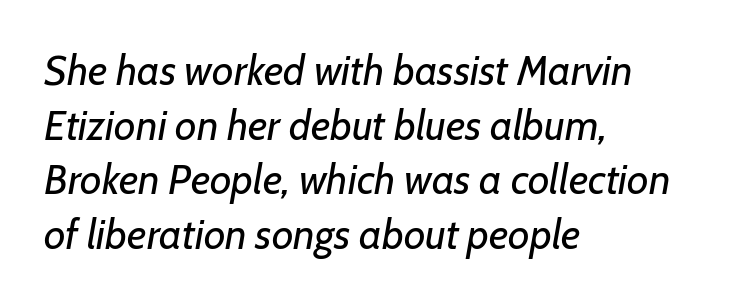
Q: Is the text bold? A: No.
Q: Is the text italic (slanted)? A: Yes, it leans right by about 7 degrees.
Q: Is the text underlined? A: No.
Q: How is the paragraph aligned? A: Left-aligned.
Q: Is the spacing between letters normal or unusually wide? A: Normal.
Q: Is the spacing between lines tight, normal or loose? A: Normal.
Q: Width (condensed, normal, or wide)? A: Normal.
Q: Stroke contrast? A: Low.
Q: x-height? A: Medium.
Q: Monospaced? A: No.
